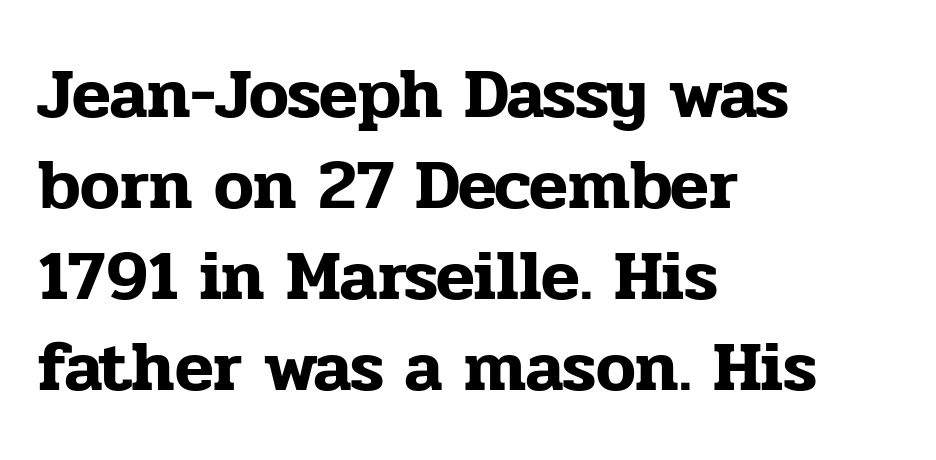
{"serif": "yes", "italic": "no", "width": "normal", "stroke_contrast": "low", "x_height": "medium", "monospaced": "no", "underline": "no", "align": "left", "line_spacing": "normal", "line_spacing_ratio": 1.28, "letter_spacing": "normal", "letter_spacing_em": 0.0, "glyph_px": 71}
